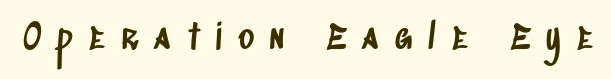
The image shows 34 px condensed sans-serif type; set unusually wide letter spacing (+0.47 em), not underlined; low stroke contrast and a large x-height.
